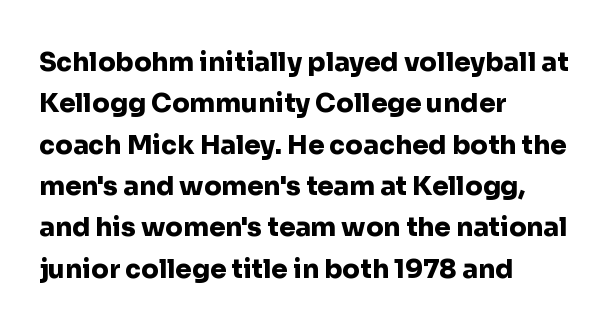
{"italic": "no", "bold": "yes", "underline": "no", "align": "left", "line_spacing": "normal", "line_spacing_ratio": 1.59, "letter_spacing": "normal", "letter_spacing_em": 0.0, "glyph_px": 26}
